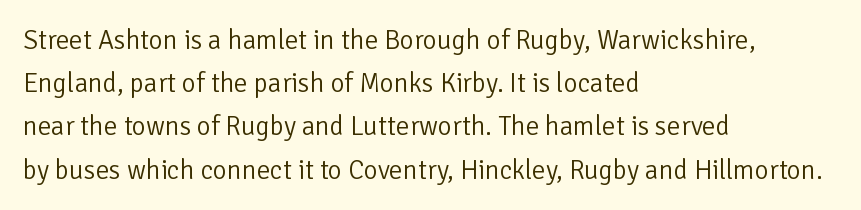
Posture: straight, roman, zero tilt. Notice how descenders clear the ascenders below comfortably — that's standard leading. Visually the block forms a straight wall on the left and a jagged coastline on the right. Descenders hang freely into open space. The type is set solid horizontally, with unmodified tracking. Heft: none added — not bold.
